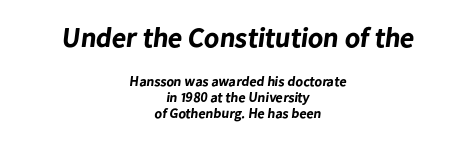
The image shows 28 px bold sans-serif type; set centered, tight line spacing (1.11x), normal letter spacing, not underlined; the first (top) block is 2.0x larger; low stroke contrast and a medium x-height.
